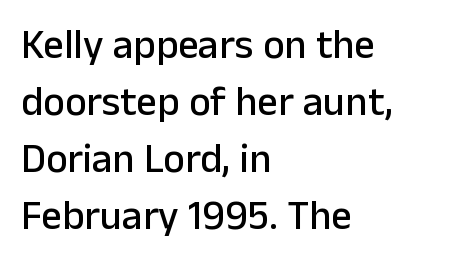
The image shows 41 px sans-serif type, upright; set left-aligned, normal line spacing (1.39x), normal letter spacing, not underlined; low stroke contrast and a medium x-height.
